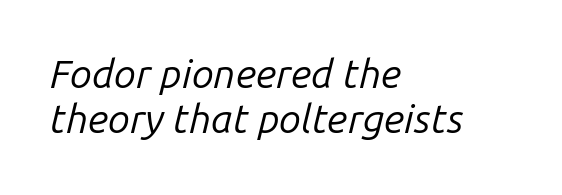
The image shows 40 px regular-weight type, italic (leaning right); set left-aligned, tight line spacing (1.13x), normal letter spacing, not underlined; low stroke contrast and a medium x-height.
